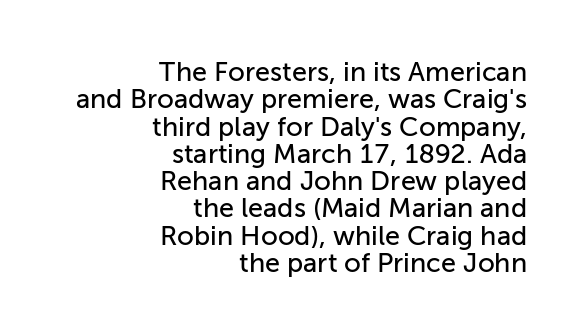
The image shows 27 px text type, upright; set right-aligned, tight line spacing (1.01x), normal letter spacing, not underlined.
